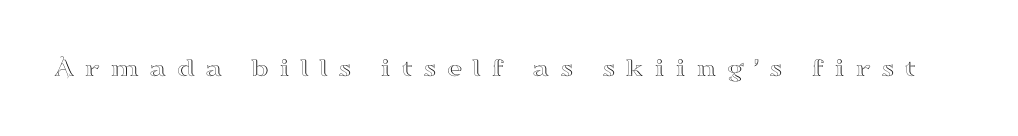
Q: Is the text italic (slanted)? A: No, it is upright.
Q: Is the text underlined? A: No.
Q: Is the spacing between letters normal or unusually wide? A: Unusually wide.
